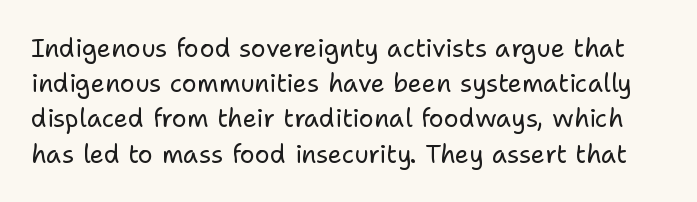
The weight tops out at a normal text grade. Check the space under the baseline: it is left empty. Inter-character spacing is left at the font's built-in metrics. Honestly, the row spacing looks completely unremarkable. The type sits square on the baseline with zero lean.
